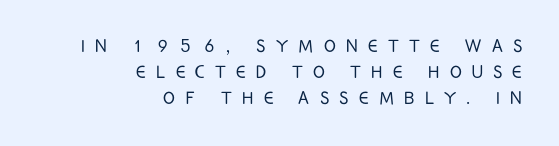
The image shows 22 px text type, upright; set right-aligned, line spacing 1.19x, unusually wide letter spacing (+0.47 em), not underlined.
